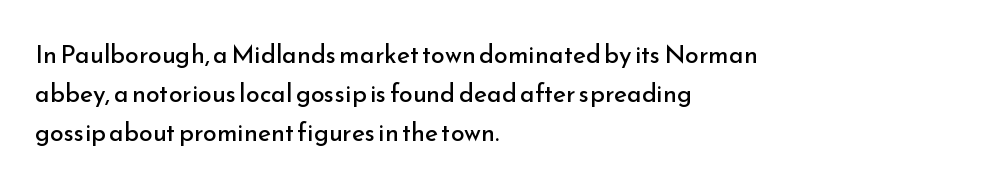
{"italic": "no", "bold": "no", "underline": "no", "align": "left", "line_spacing": "normal", "line_spacing_ratio": 1.56, "letter_spacing": "normal", "letter_spacing_em": 0.0, "glyph_px": 25}
